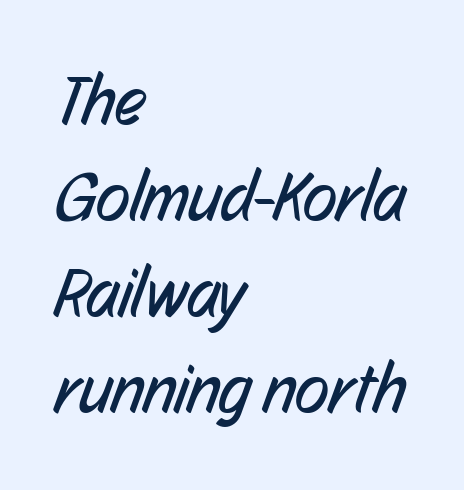
The typesetting does not lean heavy: it is not bold. Check under the words: just untouched page. Leading: standard. Note the varied advance widths — an 'i' is clearly narrower than an 'm'. Look at the tracking — it's just the regular setting, nothing added. Horizontal alignment here is leftward, the default for most running prose.
